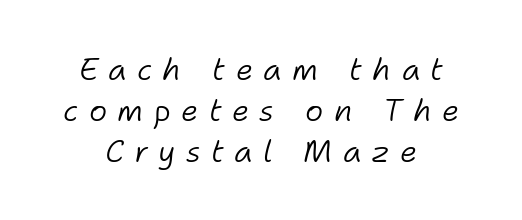
{"italic": "yes", "lean": "right", "slant_degrees": 11, "bold": "no", "weight": "light", "width": "normal", "stroke_contrast": "low", "x_height": "medium", "monospaced": "no", "underline": "no", "align": "center", "line_spacing": "normal", "line_spacing_ratio": 1.32, "letter_spacing": "wide", "letter_spacing_em": 0.33, "glyph_px": 31}
